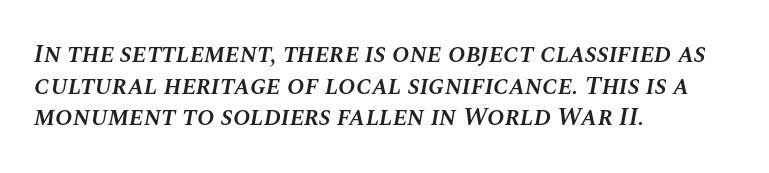
Q: Is the text bold? A: Semi-bold.
Q: Is the text italic (slanted)? A: Yes, it leans right by about 10 degrees.
Q: Is the text underlined? A: No.
Q: How is the paragraph aligned? A: Left-aligned.
Q: Is the spacing between letters normal or unusually wide? A: Normal.
